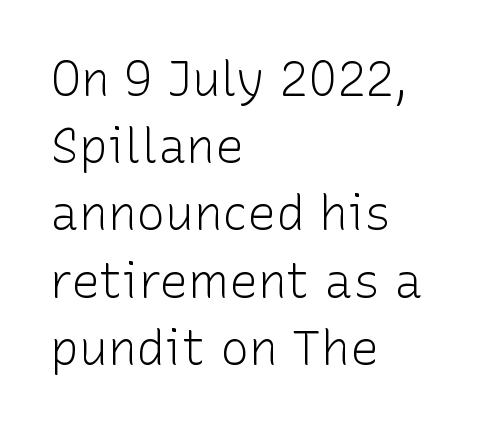
The image shows 48 px light sans-serif type, upright; set left-aligned, normal line spacing (1.4x), normal letter spacing, not underlined; low stroke contrast and a medium x-height.
